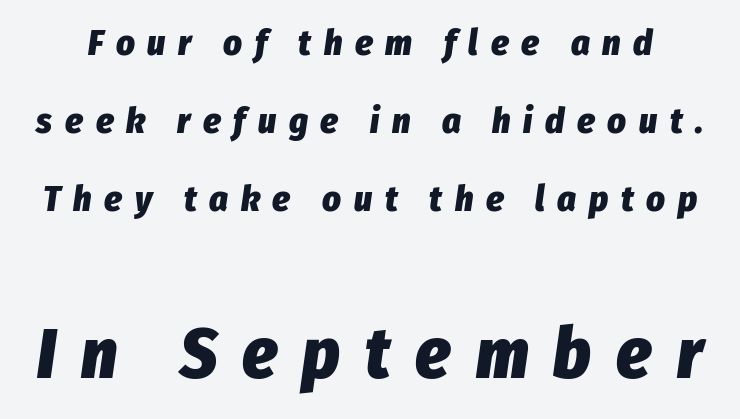
Q: Is the text bold? A: Yes.
Q: Is the text italic (slanted)? A: Yes, it leans right by about 8 degrees.
Q: Is the text underlined? A: No.
Q: Is the spacing between letters normal or unusually wide? A: Unusually wide.
Q: Is the spacing between lines tight, normal or loose? A: Loose.
Q: Which block of text is set in a larger size, the first (top) or the second (bottom)? A: The second (bottom) one.
Q: Width (condensed, normal, or wide)? A: Condensed.
Q: Stroke contrast? A: Low.
Q: x-height? A: Medium.
Q: Monospaced? A: No.
